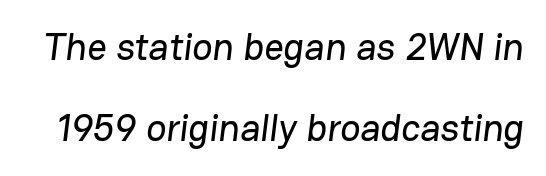
Decoration check: the copy has no underline. The typeface chosen for these lines omits serifs. The line texture is even and compact thanks to regular tracking. Widely set lines give the paragraph a tall, airy silhouette. These lines are rendered in a variable-pitch font.
